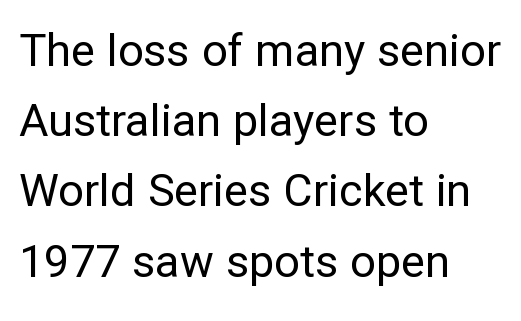
A typesetter would call this proportional, since set widths differ per character. Decoration check: the copy has no underline. In CSS terms this would be text-align: left. Classification — sans serif. Is this a heavy cut? Hardly; it is regular or lighter. Horizontal bands of white between lines are of average thickness.
